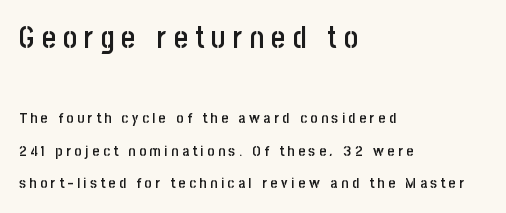
{"serif": "no", "italic": "no", "bold": "semi", "weight": "semibold", "width": "condensed", "stroke_contrast": "low", "x_height": "large", "monospaced": "no", "underline": "no", "align": "left", "line_spacing": "loose", "line_spacing_ratio": 2.17, "letter_spacing": "wide", "letter_spacing_em": 0.24, "larger_block": "first", "size_ratio": 2.0, "glyph_px": 30}
